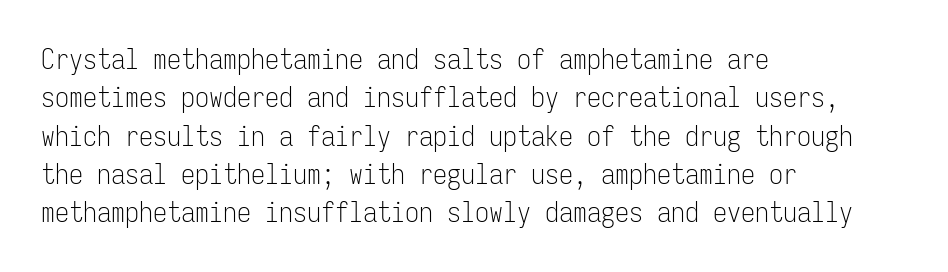
{"serif": "no", "italic": "no", "bold": "no", "weight": "light", "width": "condensed", "stroke_contrast": "low", "x_height": "medium", "monospaced": "yes", "underline": "no", "align": "left", "line_spacing": "normal", "line_spacing_ratio": 1.37, "letter_spacing": "normal", "letter_spacing_em": 0.0, "glyph_px": 28}
